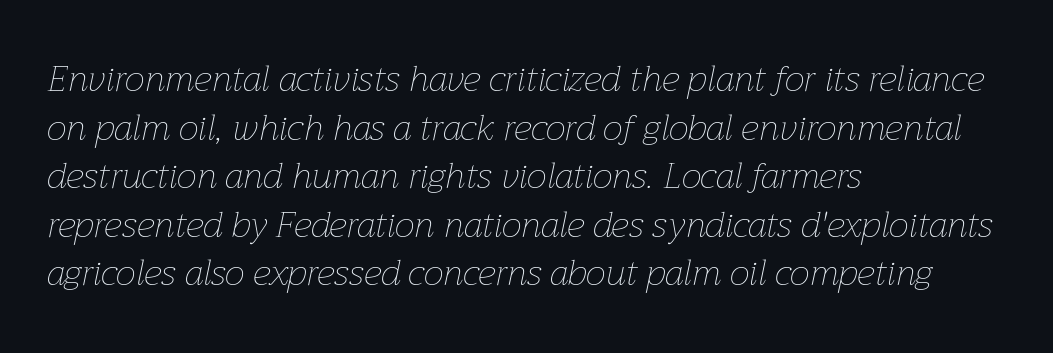
{"italic": "yes", "lean": "right", "slant_degrees": 12, "bold": "no", "weight": "thin", "width": "normal", "stroke_contrast": "low", "x_height": "medium", "monospaced": "no", "underline": "no", "align": "left", "line_spacing": "normal", "line_spacing_ratio": 1.35, "letter_spacing": "normal", "letter_spacing_em": 0.0, "glyph_px": 36}
